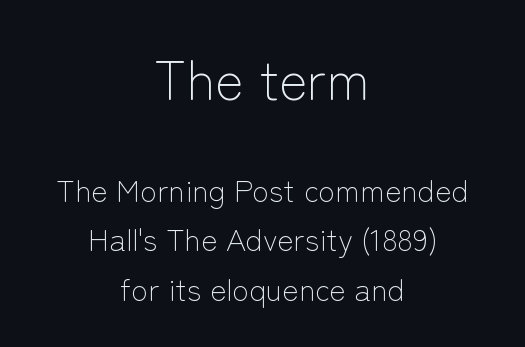
The typography opts for an upright posture over an oblique one. Compared with typical paragraphs, the rows here are spaced about the same. Rule under the text: the space is simply empty. Proportional: the letters do not fall into vertical columns. Visually, the top section dominates because its glyphs are scaled up. The letterforms sit shoulder to shoulder at normal distance.
